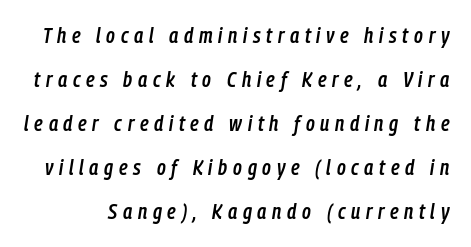
The image shows 21 px text type, italic (leaning right); set loose line spacing (2.1x), unusually wide letter spacing (+0.27 em), not underlined.
